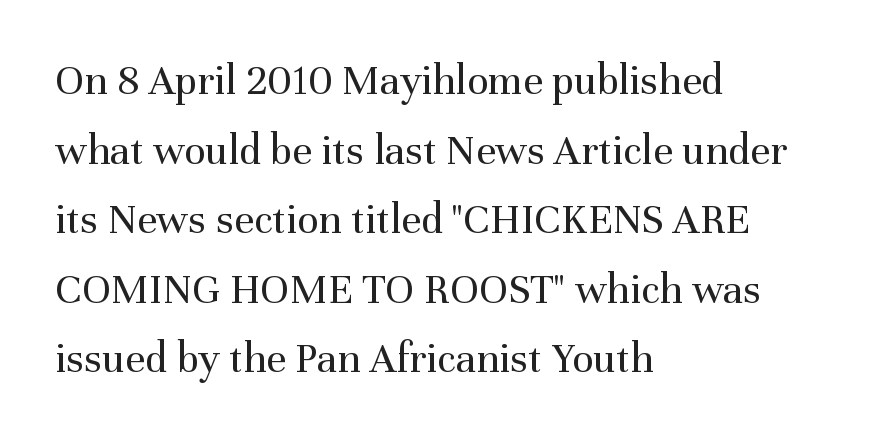
The image shows 44 px regular-weight serif type, upright; set left-aligned, normal line spacing (1.58x), normal letter spacing, not underlined; medium stroke contrast and a medium x-height.
